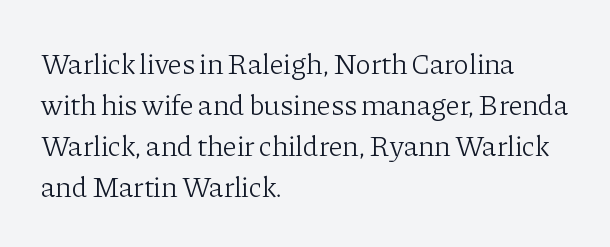
The image shows 29 px light serif type, upright; set left-aligned, normal line spacing (1.41x), normal letter spacing, not underlined; low stroke contrast and a medium x-height.
